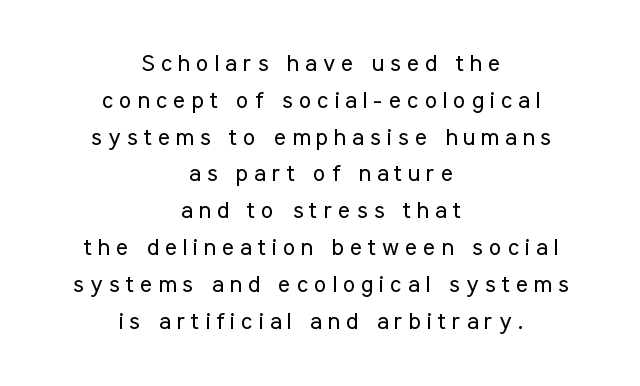
A clean baseline with only descenders dipping below it. Line spacing here is normal. Tracking here is generous; glyphs stand well apart from one another. No chunkiness to these letters — they're not bold. The lettering stays uniformly vertical, giving the passage a roman look.
